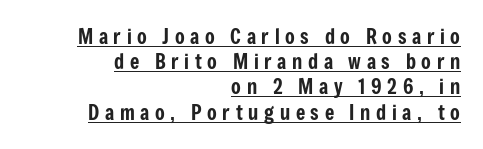
Q: Is the text italic (slanted)? A: No, it is upright.
Q: Is the text underlined? A: Yes.
Q: How is the paragraph aligned? A: Right-aligned.
Q: Is the spacing between letters normal or unusually wide? A: Unusually wide.
Q: Is the spacing between lines tight, normal or loose? A: Normal.
